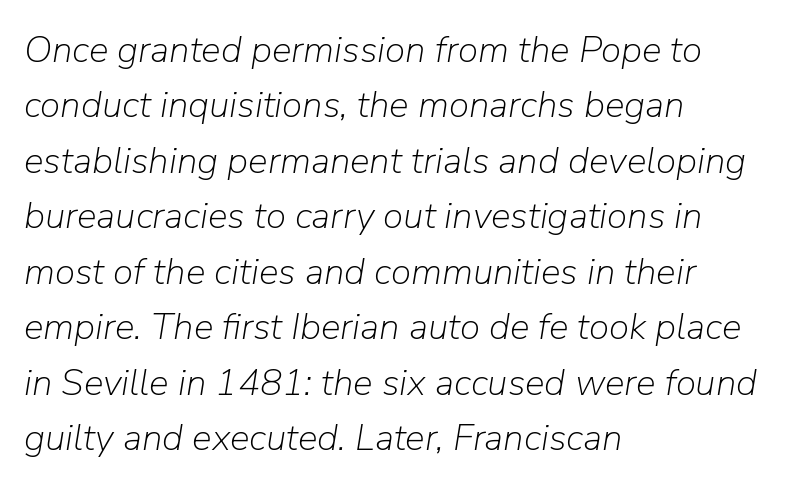
Q: Is the text bold? A: No.
Q: Is the text italic (slanted)? A: Yes, it leans right by about 9 degrees.
Q: Is the text underlined? A: No.
Q: How is the paragraph aligned? A: Left-aligned.
Q: Is the spacing between letters normal or unusually wide? A: Normal.
Q: Is the spacing between lines tight, normal or loose? A: Normal.
Q: Width (condensed, normal, or wide)? A: Normal.
Q: Stroke contrast? A: Low.
Q: x-height? A: Medium.
Q: Monospaced? A: No.
